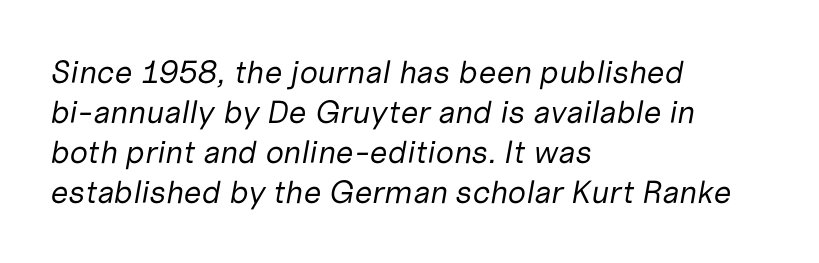
The image shows 32 px regular-weight type, italic (leaning right); set left-aligned, normal line spacing (1.25x), normal letter spacing, not underlined; low stroke contrast and a medium x-height.
